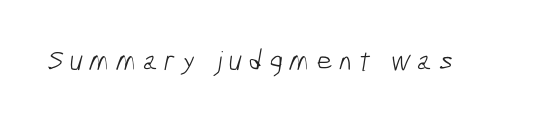
The image shows 29 px light, condensed sans-serif type; set unusually wide letter spacing (+0.21 em), not underlined; low stroke contrast and a medium x-height.
